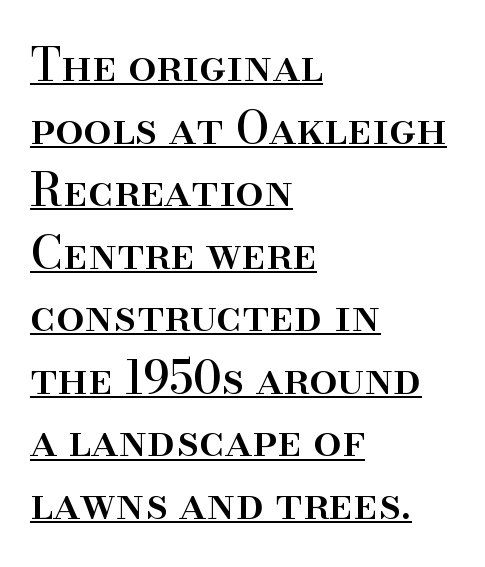
{"serif": "yes", "italic": "no", "width": "normal", "stroke_contrast": "high", "x_height": "small", "monospaced": "no", "underline": "yes", "align": "left", "line_spacing": "normal", "line_spacing_ratio": 1.39, "letter_spacing": "normal", "letter_spacing_em": 0.0, "glyph_px": 45}
